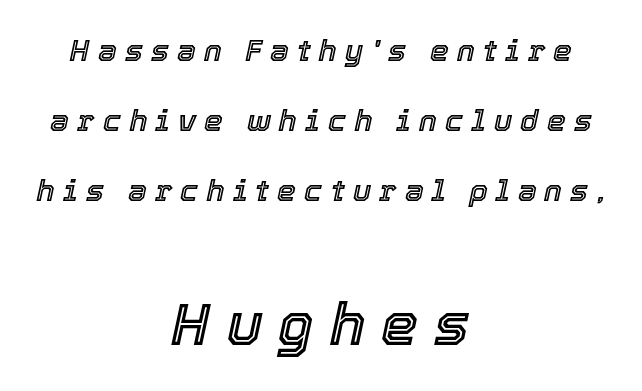
Q: Is the text italic (slanted)? A: Yes, it leans right by about 12 degrees.
Q: Is the text underlined? A: No.
Q: How is the paragraph aligned? A: Centered.
Q: Is the spacing between letters normal or unusually wide? A: Unusually wide.
Q: Is the spacing between lines tight, normal or loose? A: Loose.
Q: Which block of text is set in a larger size, the first (top) or the second (bottom)? A: The second (bottom) one.
Q: Width (condensed, normal, or wide)? A: Normal.
Q: x-height? A: Medium.
Q: Monospaced? A: No.
